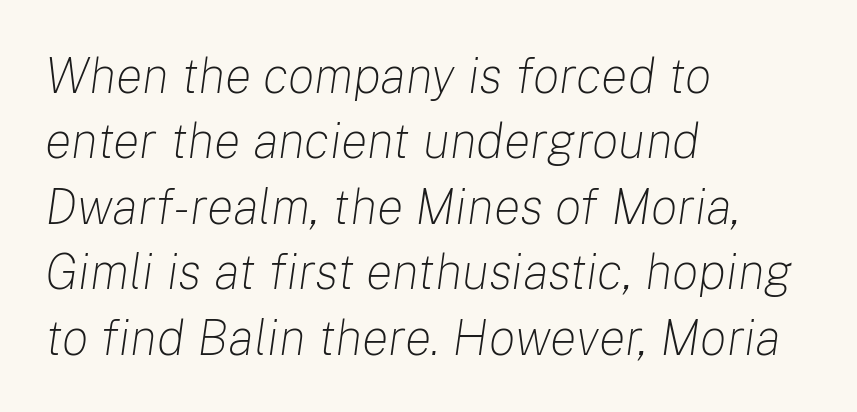
The image shows 50 px light type, italic (leaning right); set left-aligned, normal line spacing (1.31x), normal letter spacing, not underlined; low stroke contrast and a medium x-height.
